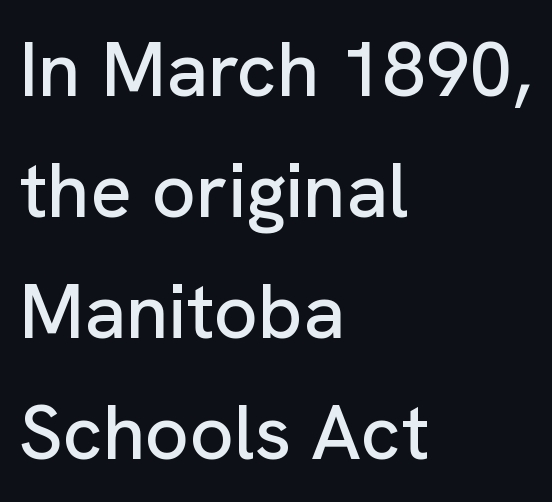
Think of a printed novel: that variable character pitch is what you see here. Glance below the letters and you will spot only blank space. Regarding serifs, this sample does without them. Notice how the passage keeps a crisp vertical edge on the left only. This block has exactly the height ordinary leading produces. When letters stand straight like this, we call the style roman or upright.
